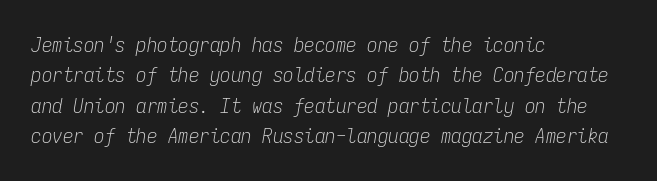
{"italic": "yes", "lean": "right", "slant_degrees": 9, "bold": "no", "underline": "no", "align": "left", "line_spacing": "normal", "line_spacing_ratio": 1.45, "letter_spacing": "normal", "letter_spacing_em": 0.0, "glyph_px": 21}
